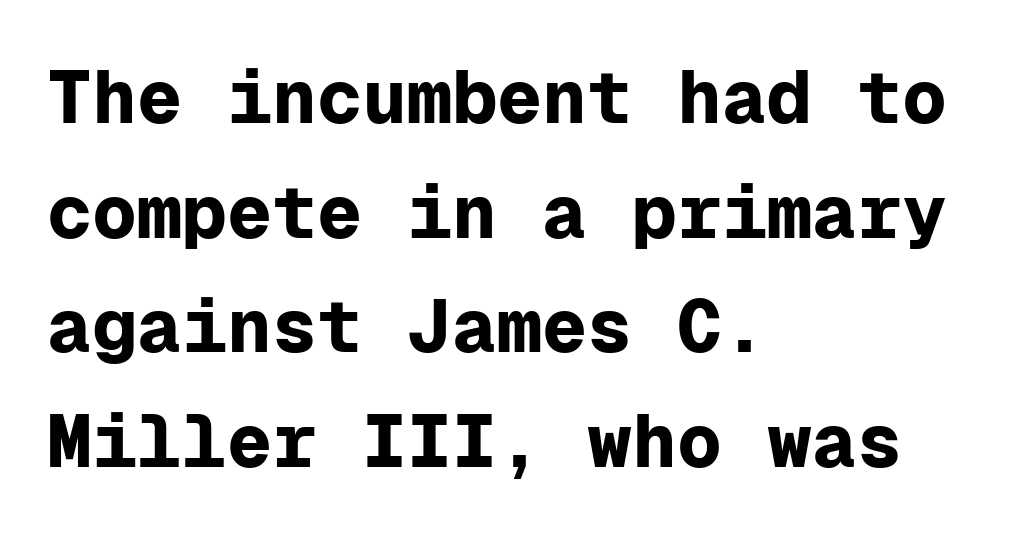
The block of text has a typical density, with ordinary space between rows. The characters look thick and weighty, a clear bold. In CSS terms this would be text-align: left. Fixed-width glyphs throughout — classic coding-font behaviour. Ascenders rise straight up at ninety degrees. The typeface chosen for these lines omits serifs.
